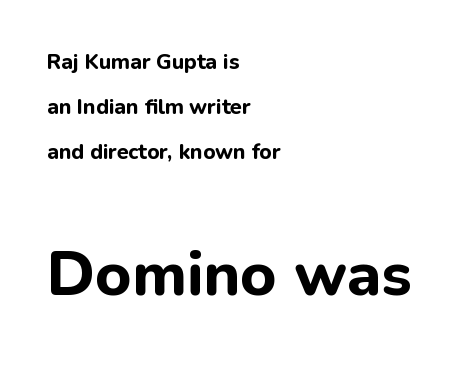
Q: Is the text bold? A: Yes.
Q: Is the text italic (slanted)? A: No, it is upright.
Q: Is the typeface a serif or a sans-serif typeface? A: Sans-serif.
Q: Is the text underlined? A: No.
Q: How is the paragraph aligned? A: Left-aligned.
Q: Is the spacing between letters normal or unusually wide? A: Normal.
Q: Is the spacing between lines tight, normal or loose? A: Loose.
Q: Which block of text is set in a larger size, the first (top) or the second (bottom)? A: The second (bottom) one.
Q: Width (condensed, normal, or wide)? A: Normal.
Q: Stroke contrast? A: Low.
Q: x-height? A: Medium.
Q: Monospaced? A: No.
